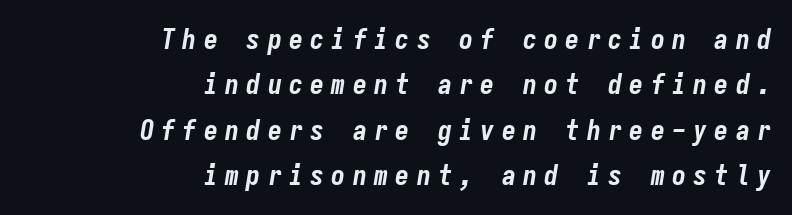
You could count columns in this text — the font is strictly monospaced. Glance below the letters and you will spot only blank space. Letter spacing: wide. Line spacing here is normal.
